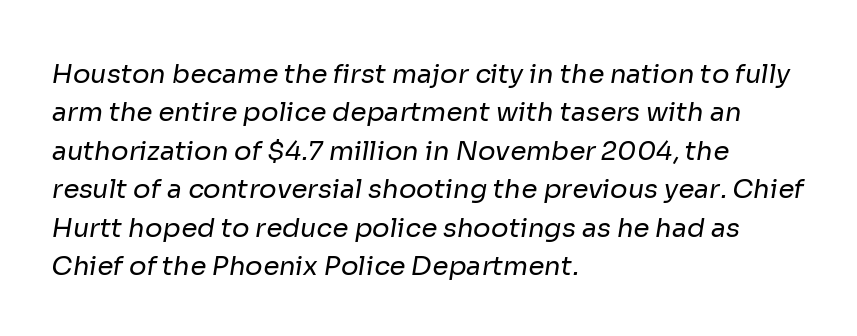
The image shows 26 px text type; set left-aligned, normal line spacing (1.48x), normal letter spacing, not underlined.
